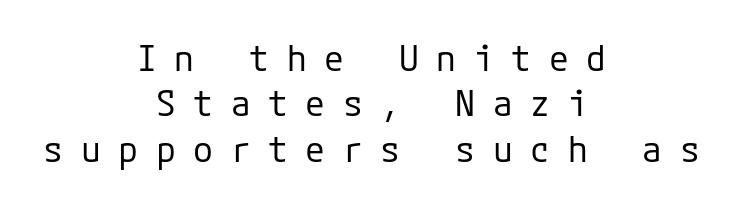
Words appear elongated and porous because spacing is wide. Serifs: no, the terminals of the letterforms are clean. Quick note: not italic, upright. Stroke mass is kept to a normal reading level or below. Does the copy run flush right? No — it is centered line by line.
